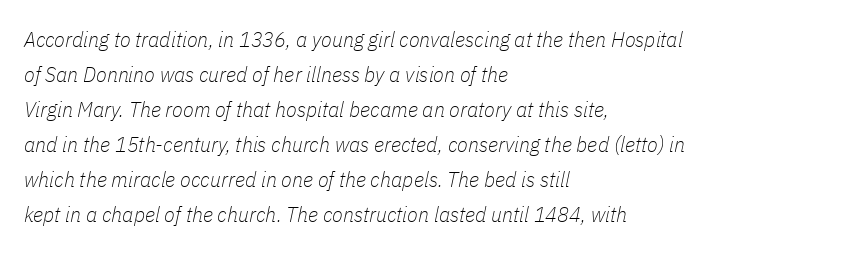
The typeface has the unassuming heft of standard copy or less. Does extra space separate the letters? No, they use regular spacing. Line starts are locked; line ends wander. This is oblique type, the kind used for emphasis or titles. Interline gaps are of average width in this sample.
